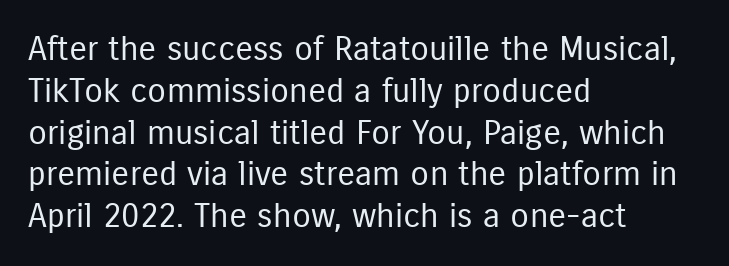
Q: Is the text bold? A: No.
Q: Is the text italic (slanted)? A: No, it is upright.
Q: Is the typeface a serif or a sans-serif typeface? A: Sans-serif.
Q: Is the text underlined? A: No.
Q: How is the paragraph aligned? A: Left-aligned.
Q: Is the spacing between letters normal or unusually wide? A: Normal.
Q: Width (condensed, normal, or wide)? A: Condensed.
Q: Stroke contrast? A: Low.
Q: x-height? A: Medium.
Q: Monospaced? A: No.
